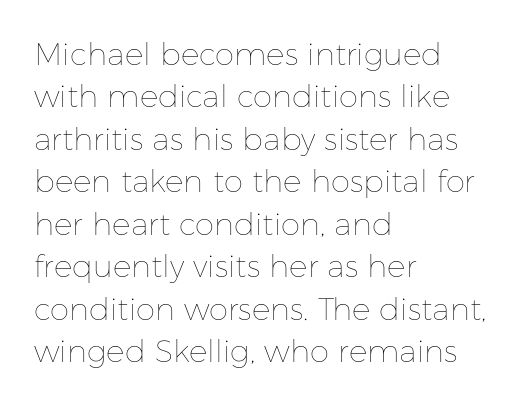
{"italic": "no", "bold": "no", "weight": "thin", "width": "normal", "stroke_contrast": "low", "x_height": "medium", "monospaced": "no", "underline": "no", "align": "left", "line_spacing": "normal", "line_spacing_ratio": 1.37, "letter_spacing": "normal", "letter_spacing_em": 0.0, "glyph_px": 31}
